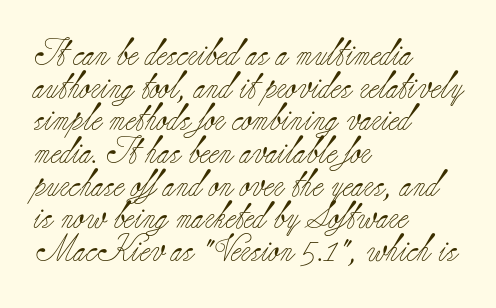
The image shows 27 px text type; set left-aligned, line spacing 1.21x, normal letter spacing, not underlined.
